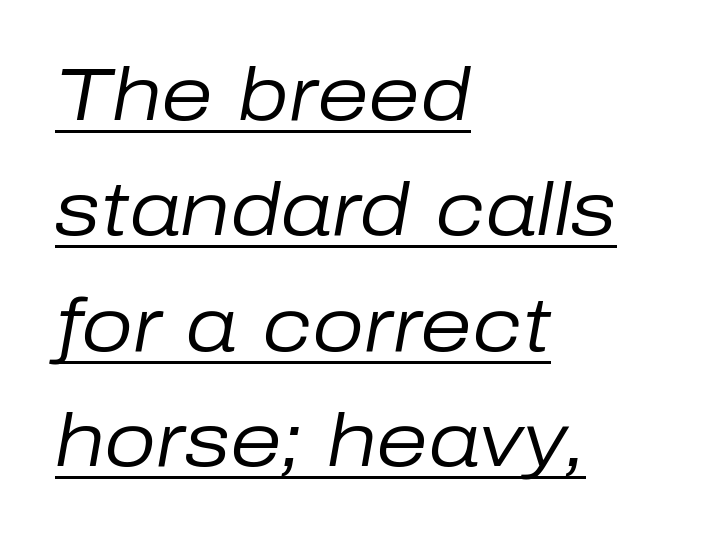
The image shows 74 px regular-weight type, italic (leaning right); set left-aligned, normal line spacing (1.56x), normal letter spacing, underlined; low stroke contrast and a medium x-height.
